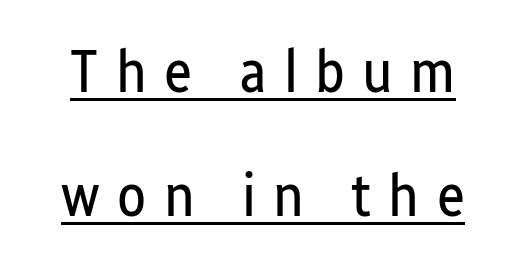
The image shows 60 px regular-weight, condensed sans-serif type, upright; set loose line spacing (2.07x), unusually wide letter spacing (+0.29 em), underlined; low stroke contrast and a medium x-height.
